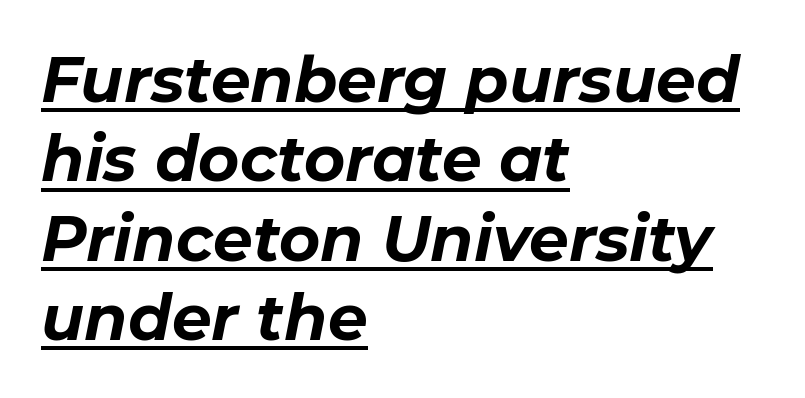
The image shows 63 px bold type, italic (leaning right); set left-aligned, normal line spacing (1.26x), normal letter spacing, underlined; low stroke contrast and a medium x-height.
